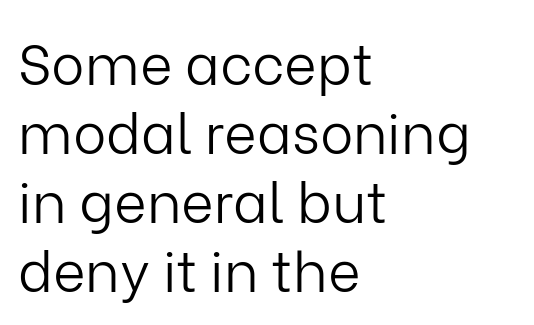
The image shows 56 px light sans-serif type, upright; set left-aligned, line spacing 1.23x, normal letter spacing, not underlined; low stroke contrast and a medium x-height.
